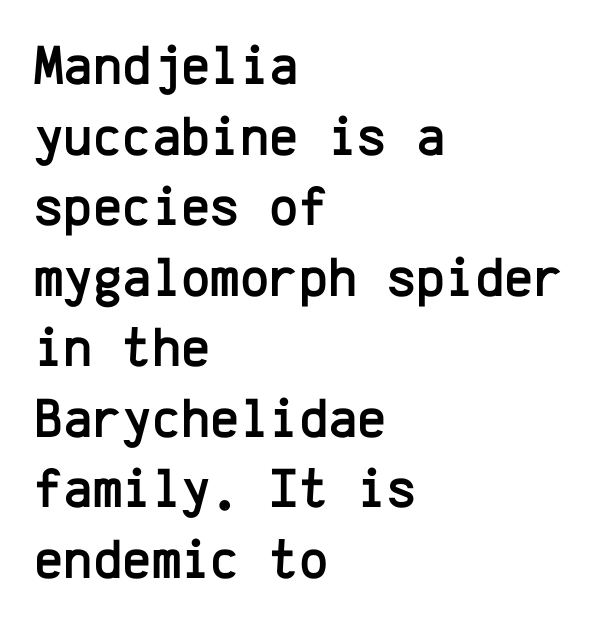
Q: Is the text italic (slanted)? A: No, it is upright.
Q: Is the typeface a serif or a sans-serif typeface? A: Sans-serif.
Q: Is the text underlined? A: No.
Q: How is the paragraph aligned? A: Left-aligned.
Q: Is the spacing between letters normal or unusually wide? A: Normal.
Q: Is the spacing between lines tight, normal or loose? A: Normal.
Q: Width (condensed, normal, or wide)? A: Normal.
Q: Stroke contrast? A: Low.
Q: x-height? A: Medium.
Q: Monospaced? A: Yes.
